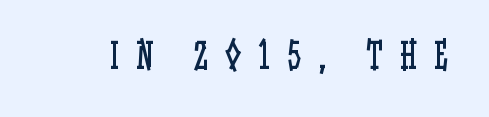
Q: Is the text bold? A: No.
Q: Is the text italic (slanted)? A: No, it is upright.
Q: Is the text underlined? A: No.
Q: Is the spacing between letters normal or unusually wide? A: Unusually wide.
Q: Width (condensed, normal, or wide)? A: Condensed.
Q: Stroke contrast? A: Low.
Q: x-height? A: Large.
Q: Monospaced? A: No.
